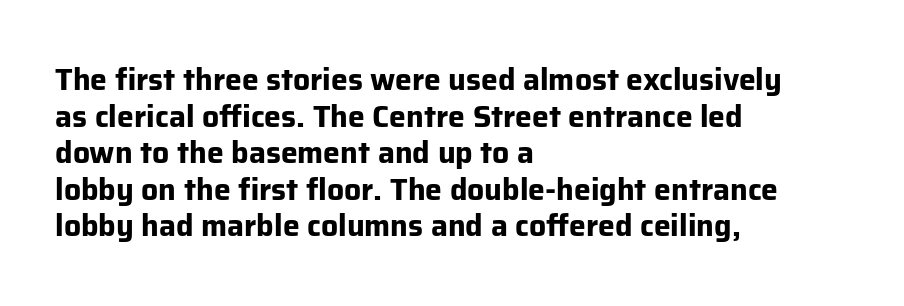
The image shows 30 px bold sans-serif type, upright; set left-aligned, line spacing 1.22x, normal letter spacing, not underlined; low stroke contrast and a medium x-height.
